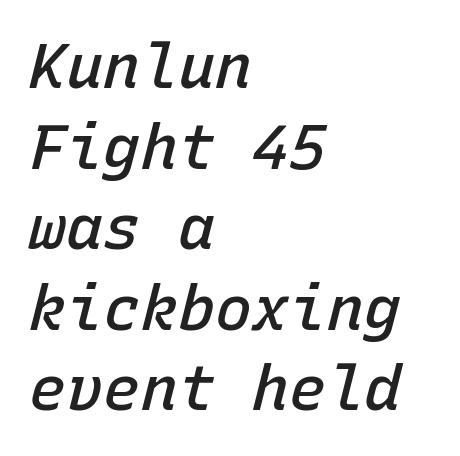
Is this a fixed-width face? Yes — each glyph sits in an identical cell. The compositor pushed each line to the left boundary. This block has exactly the height ordinary leading produces. Notice the strokes are somewhat thickened but not fully heavy: this is a semibold.
